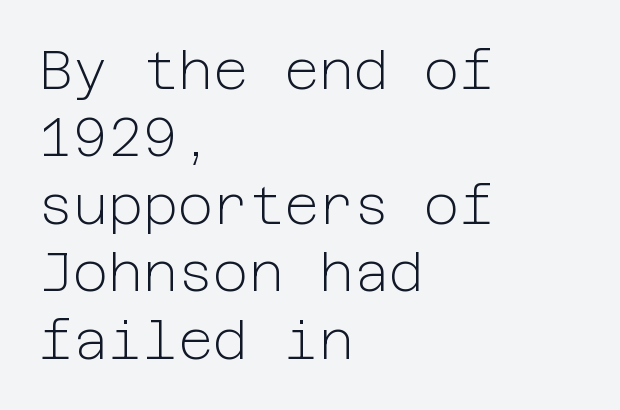
{"serif": "no", "italic": "no", "bold": "no", "weight": "light", "width": "normal", "stroke_contrast": "low", "x_height": "medium", "underline": "no", "align": "left", "line_spacing": "normal", "line_spacing_ratio": 1.25, "letter_spacing": "normal", "letter_spacing_em": 0.0, "glyph_px": 54}
